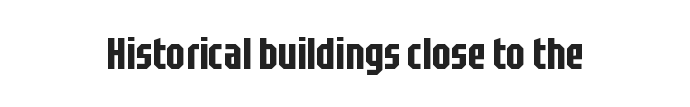
Q: Is the text italic (slanted)? A: No, it is upright.
Q: Is the typeface a serif or a sans-serif typeface? A: Sans-serif.
Q: Is the text underlined? A: No.
Q: How is the paragraph aligned? A: Centered.
Q: Is the spacing between letters normal or unusually wide? A: Normal.
Q: Width (condensed, normal, or wide)? A: Condensed.
Q: Stroke contrast? A: Low.
Q: x-height? A: Large.
Q: Monospaced? A: No.
